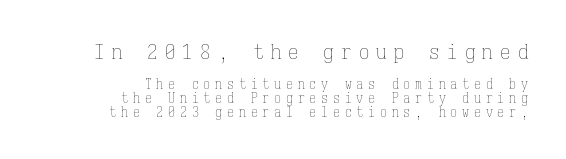
A quiet, ordinary-to-light weight characterises the typeface. How would I describe the line gaps? Narrow and economical. Tracking value appears strongly positive — letters spread wide. Beneath every word, the page is bare. Right-aligned paragraph, ragged on the left.
